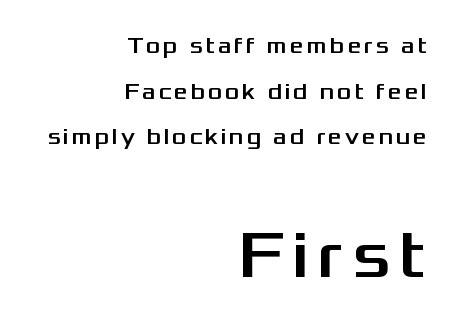
{"serif": "no", "italic": "no", "width": "wide", "stroke_contrast": "medium", "x_height": "medium", "monospaced": "no", "underline": "no", "align": "right", "line_spacing": "loose", "line_spacing_ratio": 2.07, "larger_block": "second", "size_ratio": 3.0, "glyph_px": 66}
